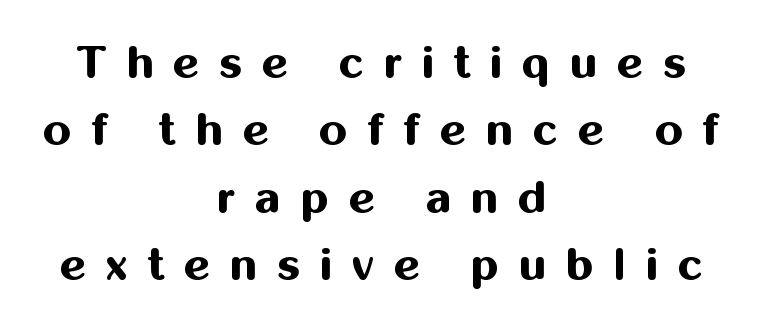
Q: Is the text bold? A: Yes.
Q: Is the text italic (slanted)? A: No, it is upright.
Q: Is the typeface a serif or a sans-serif typeface? A: Sans-serif.
Q: Is the text underlined? A: No.
Q: How is the paragraph aligned? A: Centered.
Q: Is the spacing between letters normal or unusually wide? A: Unusually wide.
Q: Is the spacing between lines tight, normal or loose? A: Normal.
Q: Width (condensed, normal, or wide)? A: Normal.
Q: Stroke contrast? A: Medium.
Q: x-height? A: Medium.
Q: Monospaced? A: No.
